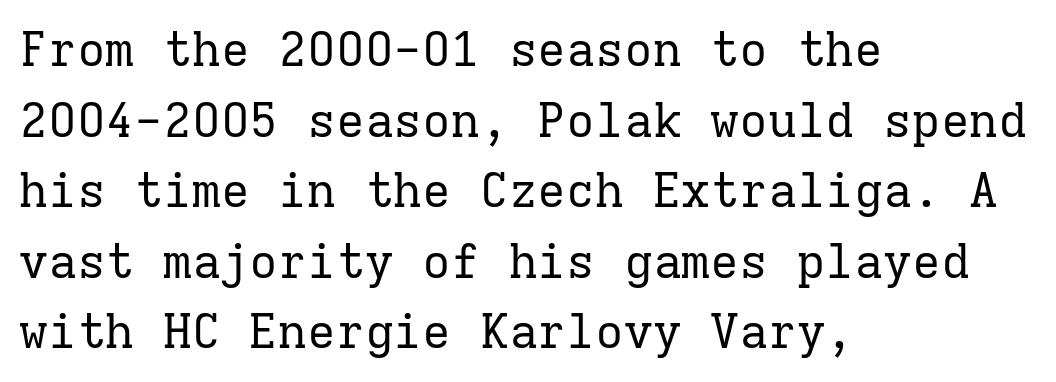
The passage shown is not bold in any degree. The typesetter chose a ragged-right arrangement here. Descender tails drop into unmarked territory. Tall strokes in this sample are plumb rather than angled. Baseline-to-baseline distance is the conventional proportion of letter height.
